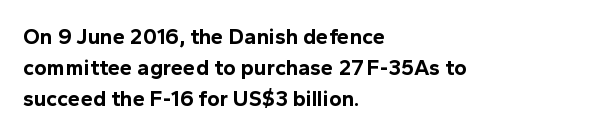
Q: Is the text bold? A: Yes.
Q: Is the text italic (slanted)? A: No, it is upright.
Q: Is the text underlined? A: No.
Q: How is the paragraph aligned? A: Left-aligned.
Q: Is the spacing between letters normal or unusually wide? A: Normal.
Q: Is the spacing between lines tight, normal or loose? A: Normal.
